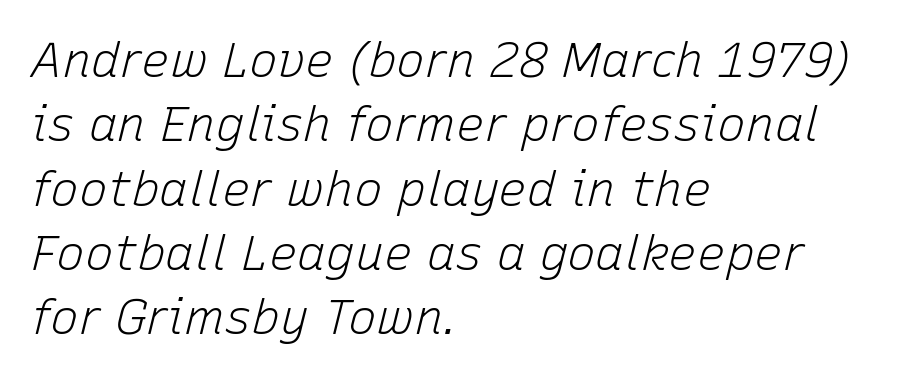
The image shows 48 px light type, italic (leaning right); set left-aligned, normal line spacing (1.34x), normal letter spacing, not underlined; low stroke contrast and a medium x-height.
